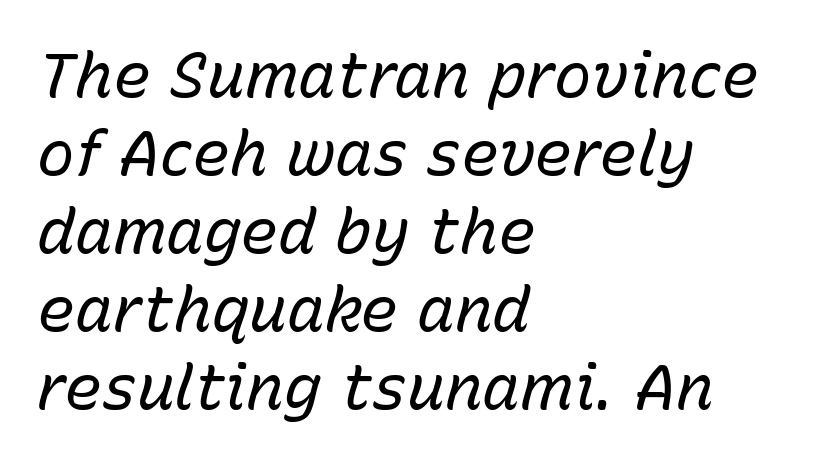
{"italic": "yes", "lean": "right", "slant_degrees": 15, "bold": "no", "weight": "regular", "width": "normal", "stroke_contrast": "low", "x_height": "medium", "monospaced": "no", "underline": "no", "align": "left", "line_spacing_ratio": 1.24, "letter_spacing": "normal", "letter_spacing_em": 0.0, "glyph_px": 63}
